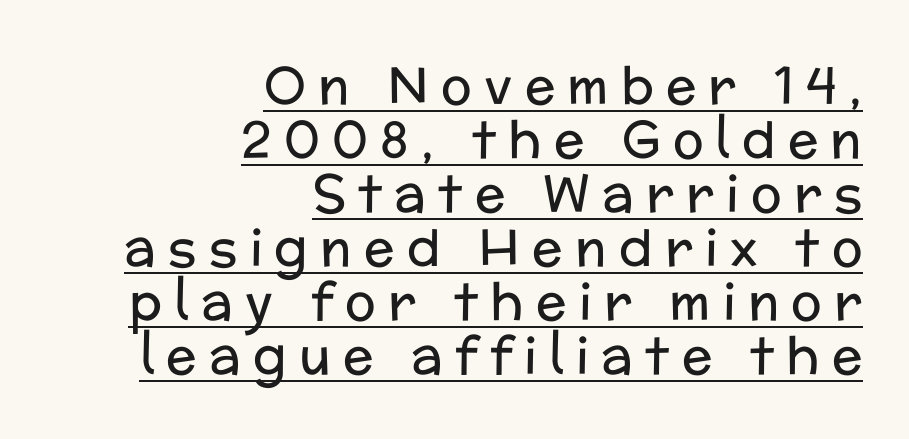
{"serif": "no", "italic": "no", "bold": "no", "weight": "regular", "width": "normal", "stroke_contrast": "low", "x_height": "medium", "monospaced": "no", "underline": "yes", "align": "right", "line_spacing": "tight", "line_spacing_ratio": 1.06, "letter_spacing": "wide", "letter_spacing_em": 0.24, "glyph_px": 51}
